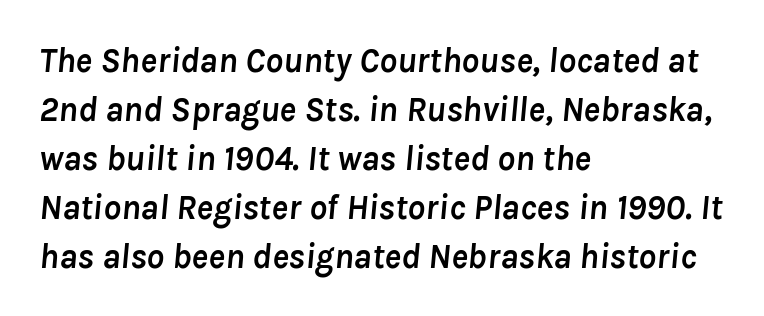
Q: Is the text bold? A: Yes.
Q: Is the text italic (slanted)? A: Yes, it leans right by about 8 degrees.
Q: Is the text underlined? A: No.
Q: How is the paragraph aligned? A: Left-aligned.
Q: Is the spacing between letters normal or unusually wide? A: Normal.
Q: Is the spacing between lines tight, normal or loose? A: Normal.
Q: Width (condensed, normal, or wide)? A: Normal.
Q: Stroke contrast? A: Low.
Q: x-height? A: Medium.
Q: Monospaced? A: No.
